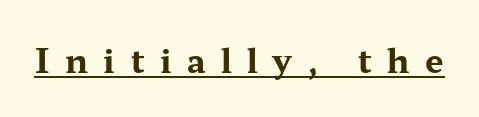
Q: Is the text bold? A: Yes.
Q: Is the text italic (slanted)? A: No, it is upright.
Q: Is the typeface a serif or a sans-serif typeface? A: Serif.
Q: Is the text underlined? A: Yes.
Q: Is the spacing between letters normal or unusually wide? A: Unusually wide.
Q: Width (condensed, normal, or wide)? A: Wide.
Q: Stroke contrast? A: Medium.
Q: x-height? A: Medium.
Q: Monospaced? A: No.
